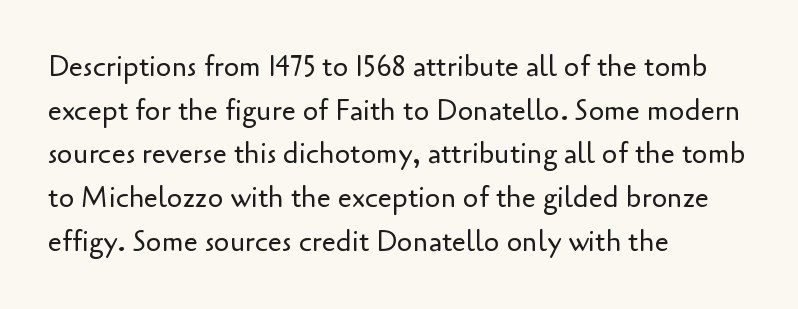
Does the lettering tilt? It doesn't — this is upright. Unbolded letterforms with no extra heft. Underline: absent. Quick note: interline space is typical. Classification — sans serif. Varying glyph widths throughout — classic text-font behaviour.
